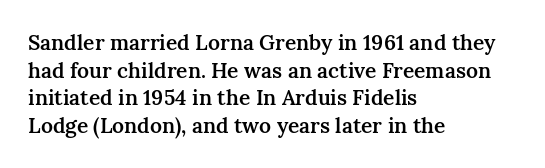
{"italic": "no", "bold": "semi", "underline": "no", "align": "left", "line_spacing": "normal", "line_spacing_ratio": 1.32, "letter_spacing": "normal", "letter_spacing_em": 0.0, "glyph_px": 21}
